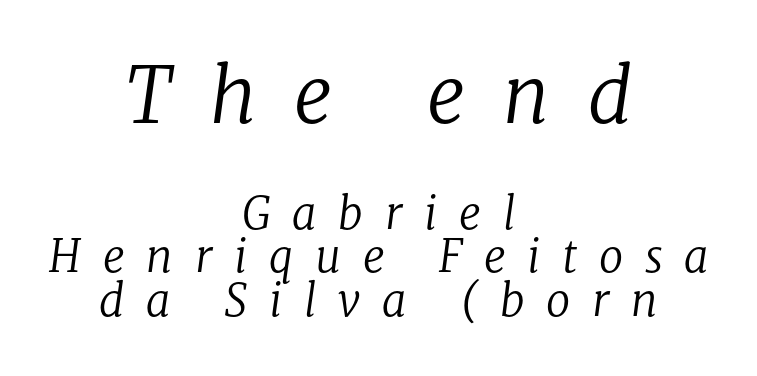
In terms of letterspacing, this is a distinctly airy, spread setting. Letters have the restrained weight of plain body copy at most. These lines stack symmetrically, like a column narrowing and widening about its center. The rendering uses a small line-height, squeezing the rows.
